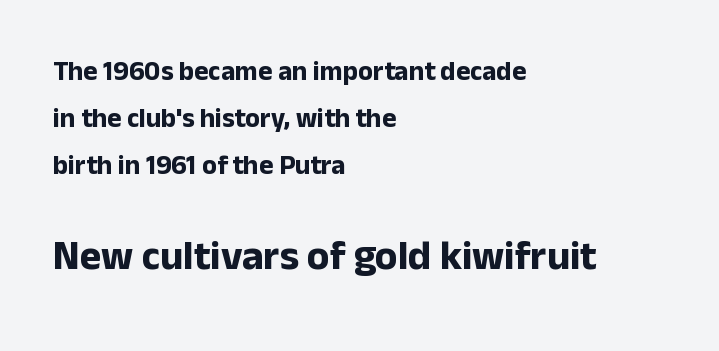
{"serif": "no", "italic": "no", "bold": "yes", "weight": "bold", "width": "normal", "stroke_contrast": "low", "x_height": "medium", "monospaced": "no", "underline": "no", "align": "left", "line_spacing_ratio": 1.75, "letter_spacing": "normal", "letter_spacing_em": 0.0, "larger_block": "second", "size_ratio": 1.52, "glyph_px": 41}
